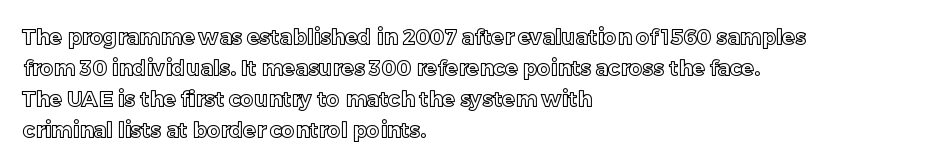
Q: Is the text italic (slanted)? A: No, it is upright.
Q: Is the text underlined? A: No.
Q: How is the paragraph aligned? A: Left-aligned.
Q: Is the spacing between letters normal or unusually wide? A: Normal.
Q: Is the spacing between lines tight, normal or loose? A: Normal.
